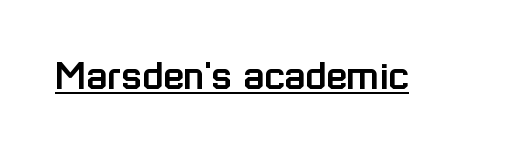
Upright lettering throughout. Descenders here cross a horizontal rule under the line. A typesetter would call this proportional, since set widths differ per character. Look at the bottom of the vertical strokes: they stop flat, with no serifs.
